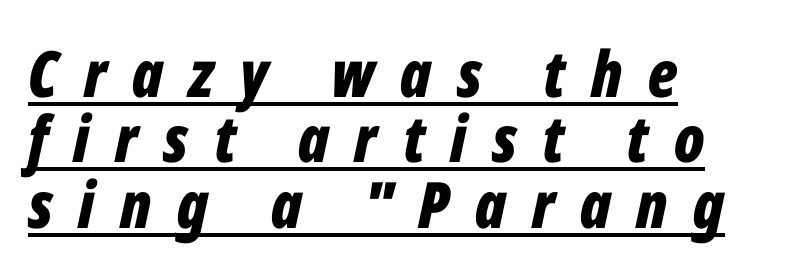
The image shows 64 px bold, condensed type, italic (leaning right); set left-aligned, tight line spacing (1.02x), unusually wide letter spacing (+0.4 em), underlined; low stroke contrast and a medium x-height.
